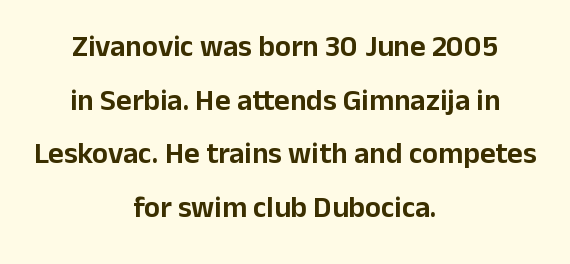
Horizontally, the lines are justified to the midpoint only. Note the varied advance widths — an 'i' is clearly narrower than an 'm'. These lines keep a tight, regular rhythm from letter to letter. Clear beneath every line of the passage. Regarding serifs, this sample does without them.
